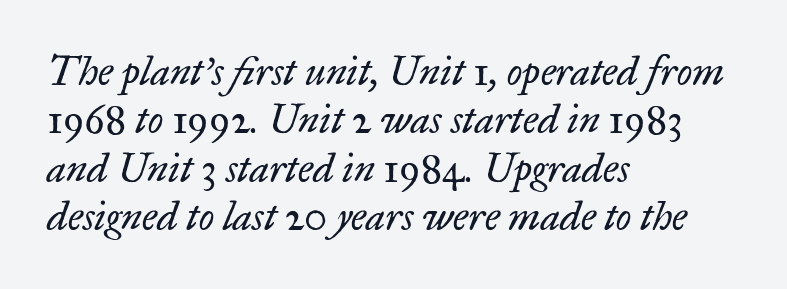
The image shows 40 px regular-weight serif type, italic (leaning right); set left-aligned, line spacing 1.21x, normal letter spacing, not underlined; low stroke contrast and a small x-height.
